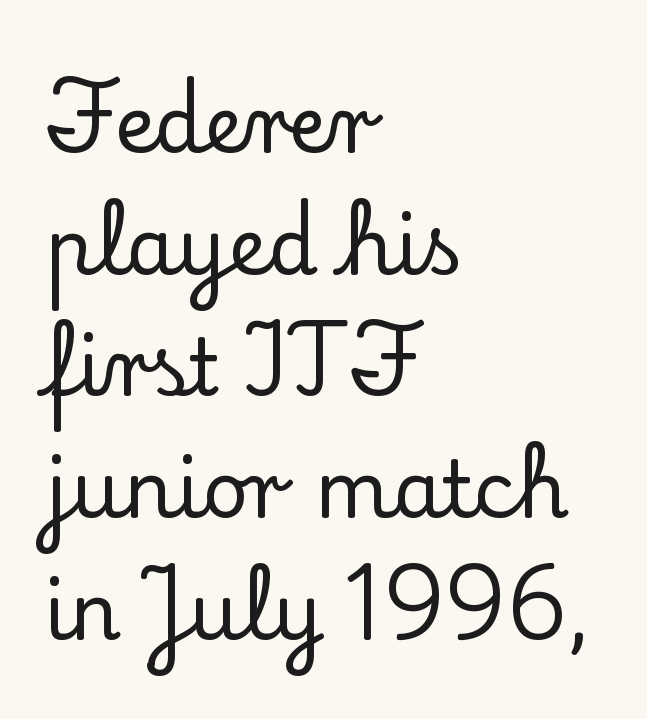
This sample uses a serif face. You could not count columns in this text — the font is proportionally spaced. The lettering holds an erect, upright posture throughout. The leading is moderate, giving the passage an even texture.
